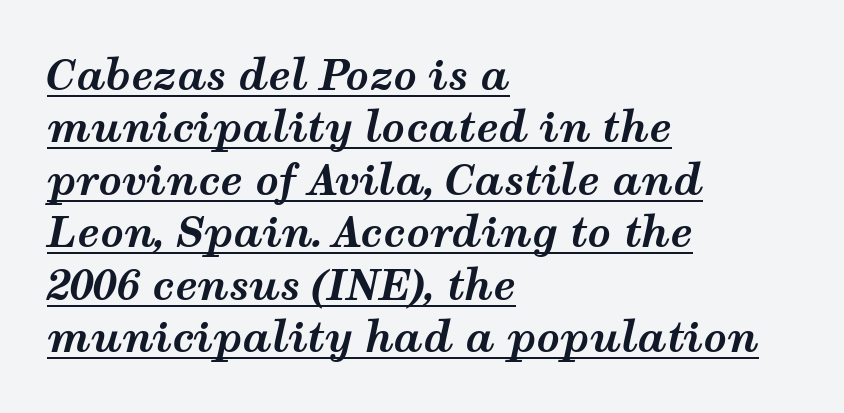
The glyphs have the mass of a bold cut. One-word summary of the alignment: left. Is the letter spacing exaggerated? No — it looks like the ordinary default. This sample keeps an unexceptional amount of space between lines. The letters advance in unequal steps, a hallmark of proportional type.
